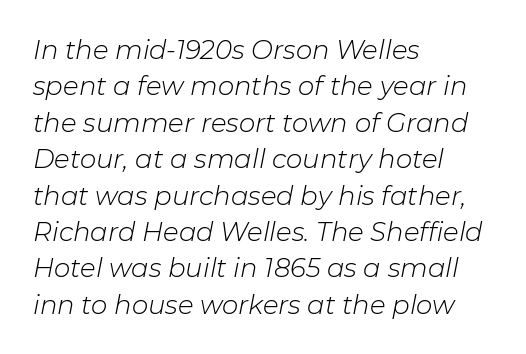
Q: Is the text bold? A: No.
Q: Is the text italic (slanted)? A: Yes, it leans right by about 11 degrees.
Q: Is the text underlined? A: No.
Q: How is the paragraph aligned? A: Left-aligned.
Q: Is the spacing between letters normal or unusually wide? A: Normal.
Q: Is the spacing between lines tight, normal or loose? A: Normal.
